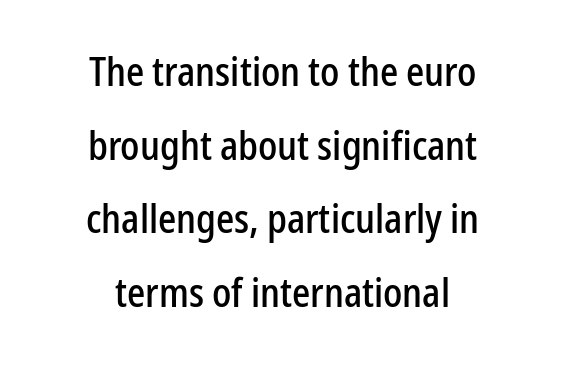
No feet cap the strokes, marking this as sans-serif type. Varying glyph widths throughout — classic text-font behaviour. Style check: upright. Glyph-to-glyph distance matches everyday printed text. Notice how the passage keeps no hard edge, just a central spine. Letters rest on an invisible, unmarked baseline.
